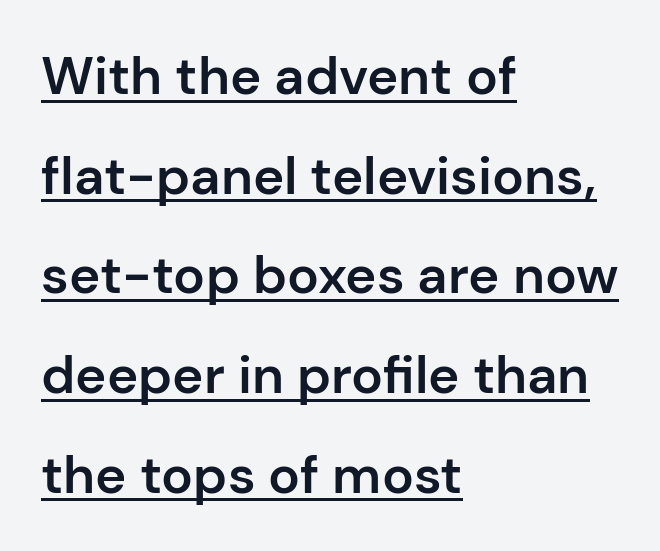
{"serif": "no", "italic": "no", "bold": "semi", "weight": "semibold", "width": "normal", "stroke_contrast": "low", "x_height": "medium", "monospaced": "no", "underline": "yes", "align": "left", "line_spacing_ratio": 1.88, "letter_spacing": "normal", "letter_spacing_em": 0.0, "glyph_px": 53}
